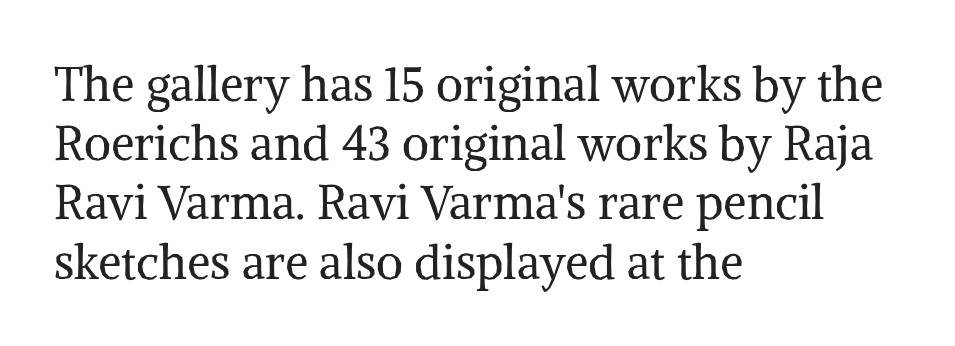
The image shows 47 px regular-weight serif type, upright; set left-aligned, normal line spacing (1.26x), normal letter spacing, not underlined; medium stroke contrast and a medium x-height.
